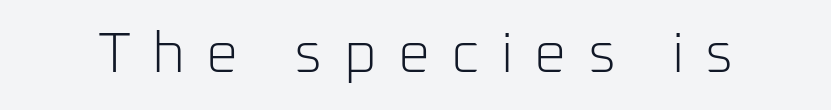
Is this a fixed-width face? No — the glyphs have proportional, varying widths. Serifs: no, the terminals of the letterforms are clean. What stands out about the letter spacing? Its width — letters are far apart. The strip under each line holds only bare page. Is the stroke heavy? The answer is a plain regular-or-lighter. This sample uses an upright cut, with every glyph sitting square on the baseline.
